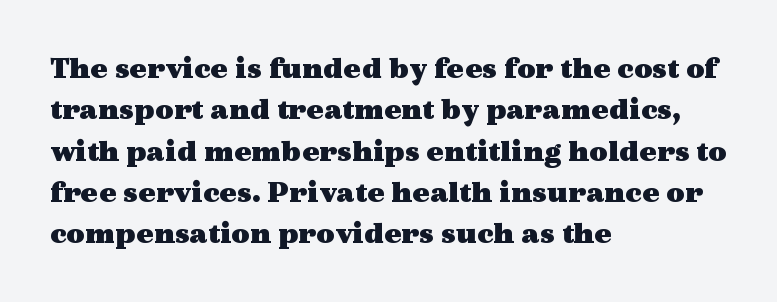
Q: Is the text bold? A: Yes.
Q: Is the text italic (slanted)? A: No, it is upright.
Q: Is the typeface a serif or a sans-serif typeface? A: Serif.
Q: Is the text underlined? A: No.
Q: How is the paragraph aligned? A: Left-aligned.
Q: Is the spacing between letters normal or unusually wide? A: Normal.
Q: Is the spacing between lines tight, normal or loose? A: Normal.
Q: Width (condensed, normal, or wide)? A: Wide.
Q: x-height? A: Medium.
Q: Monospaced? A: No.
